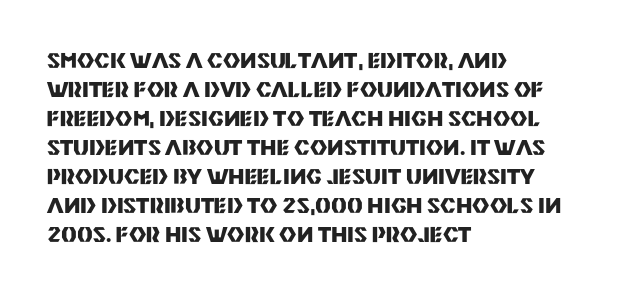
{"italic": "no", "bold": "yes", "underline": "no", "align": "left", "line_spacing": "normal", "line_spacing_ratio": 1.38, "letter_spacing": "normal", "letter_spacing_em": 0.0, "glyph_px": 21}
